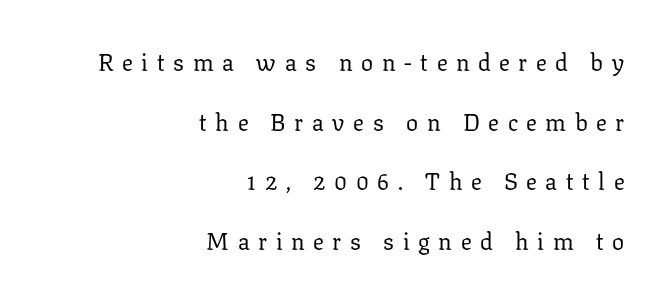
Compared with typical body copy, the letter spacing here is much looser. Whoever set this chose breathing room over compactness in the vertical rhythm. Compared with a flush-left layout, this one pins lines to the opposite, right side. If you drew a line through each stem, it would be perfectly vertical.
